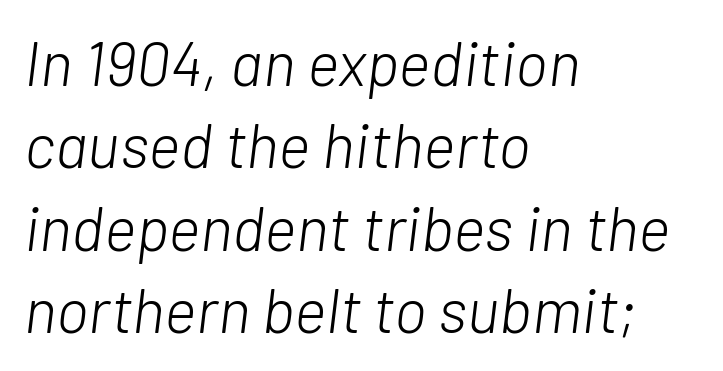
{"italic": "yes", "lean": "right", "slant_degrees": 7, "bold": "no", "weight": "light", "width": "normal", "stroke_contrast": "low", "x_height": "medium", "monospaced": "no", "underline": "no", "align": "left", "line_spacing": "normal", "line_spacing_ratio": 1.33, "letter_spacing": "normal", "letter_spacing_em": 0.0, "glyph_px": 62}
